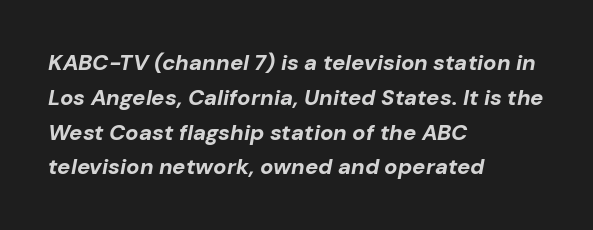
{"italic": "yes", "lean": "right", "slant_degrees": 10, "bold": "yes", "underline": "no", "align": "left", "line_spacing": "normal", "line_spacing_ratio": 1.58, "letter_spacing": "normal", "letter_spacing_em": 0.0, "glyph_px": 22}
